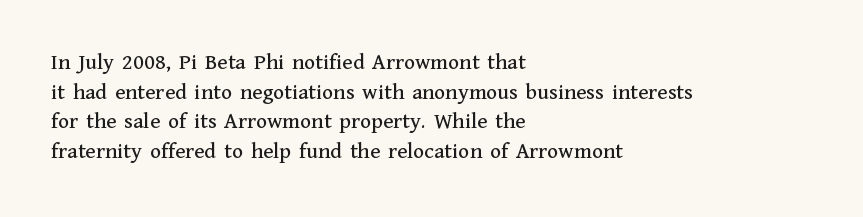
Q: Is the text italic (slanted)? A: No, it is upright.
Q: Is the text underlined? A: No.
Q: How is the paragraph aligned? A: Left-aligned.
Q: Is the spacing between letters normal or unusually wide? A: Normal.
Q: Is the spacing between lines tight, normal or loose? A: Normal.
